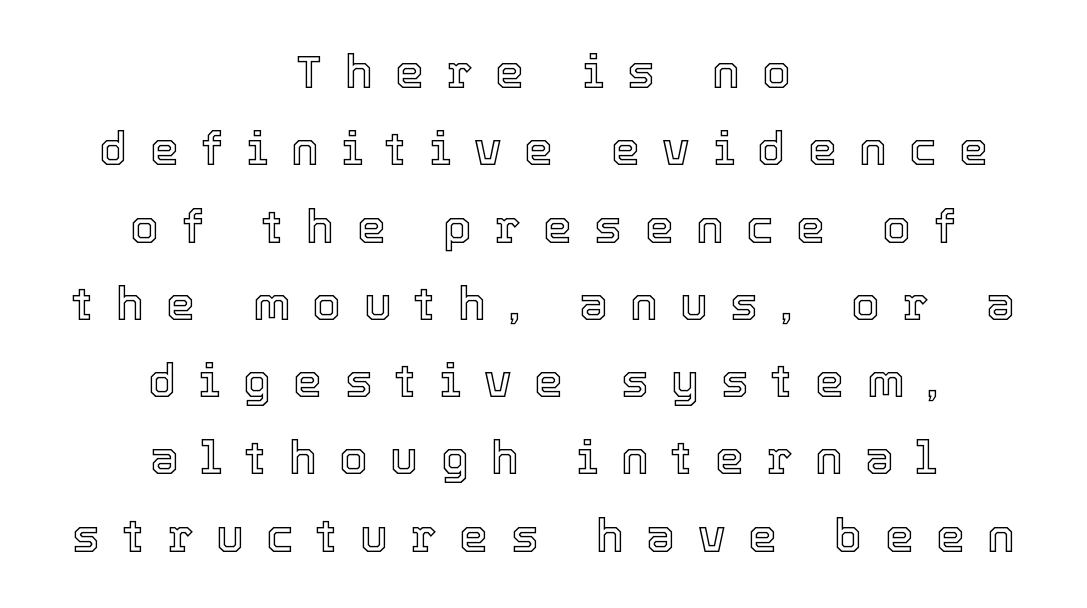
Q: Is the text italic (slanted)? A: No, it is upright.
Q: Is the text underlined? A: No.
Q: How is the paragraph aligned? A: Centered.
Q: Is the spacing between letters normal or unusually wide? A: Unusually wide.
Q: Is the spacing between lines tight, normal or loose? A: Normal.
Q: Width (condensed, normal, or wide)? A: Normal.
Q: x-height? A: Medium.
Q: Monospaced? A: No.
